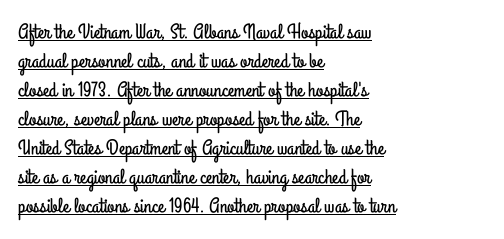
{"italic": "no", "underline": "yes", "align": "left", "line_spacing": "normal", "line_spacing_ratio": 1.38, "letter_spacing": "normal", "letter_spacing_em": 0.0, "glyph_px": 21}
